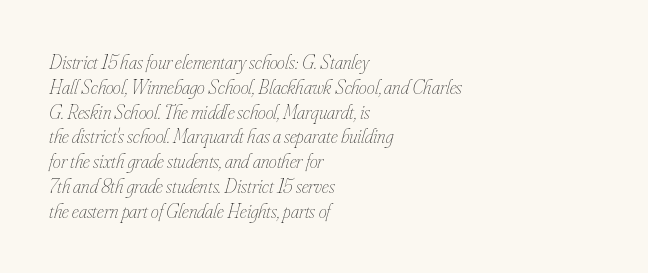
Notice how the stems are inclined rather than vertical — that's the hallmark of italics. The line texture is even and compact thanks to regular tracking. Any mark beneath the type? The region is blank. Is the type heavy? It reads as light-to-regular instead. The paragraph has a hard left edge and a soft right edge.
